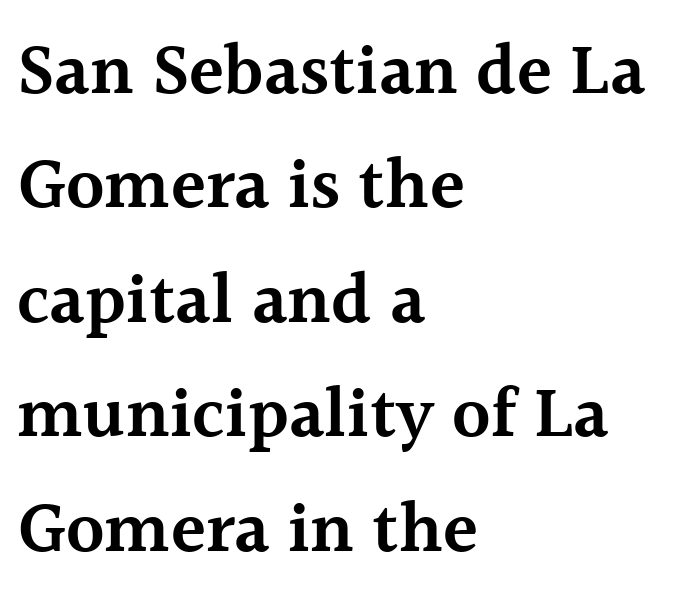
{"serif": "yes", "italic": "no", "bold": "semi", "weight": "semibold", "width": "normal", "x_height": "medium", "monospaced": "no", "underline": "no", "align": "left", "line_spacing": "normal", "line_spacing_ratio": 1.59, "letter_spacing": "normal", "letter_spacing_em": 0.0, "glyph_px": 72}
